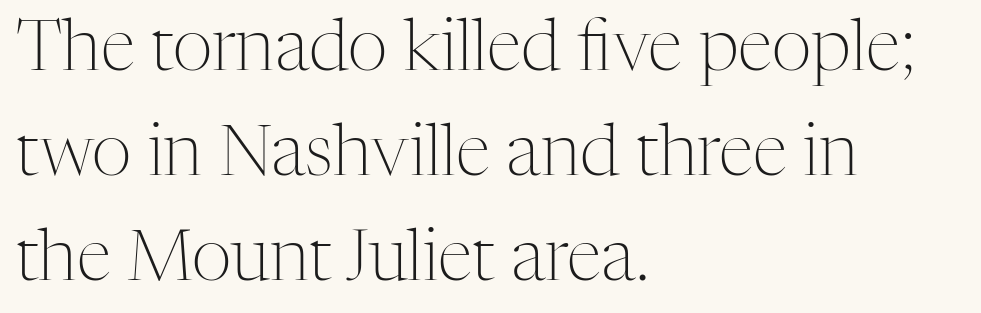
The image shows 70 px light serif type, upright; set left-aligned, normal line spacing (1.5x), normal letter spacing, not underlined; medium stroke contrast and a medium x-height.
